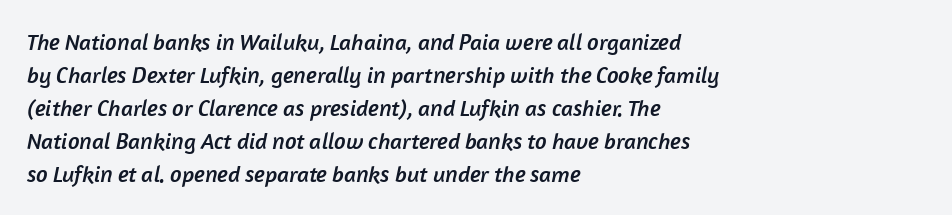
The image shows 23 px text type; set left-aligned, normal line spacing (1.43x), normal letter spacing, not underlined.
